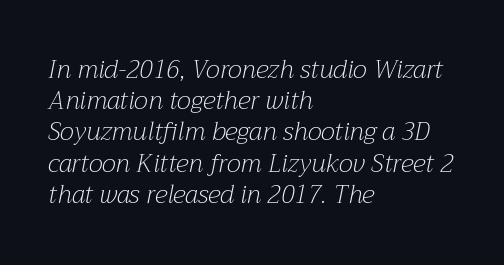
Q: Is the text bold? A: No.
Q: Is the text italic (slanted)? A: Yes, it leans right by about 12 degrees.
Q: Is the text underlined? A: No.
Q: How is the paragraph aligned? A: Left-aligned.
Q: Is the spacing between letters normal or unusually wide? A: Normal.
Q: Is the spacing between lines tight, normal or loose? A: Normal.
